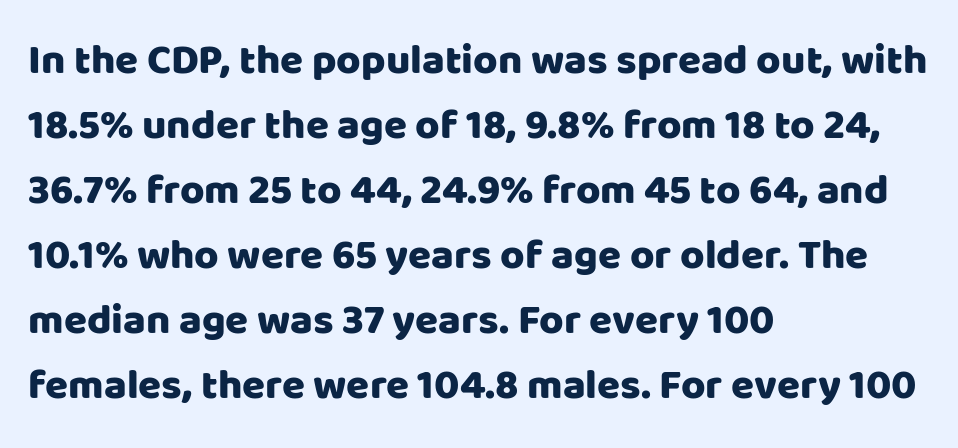
The image shows 42 px sans-serif type, upright; set left-aligned, normal line spacing (1.55x), normal letter spacing, not underlined; low stroke contrast and a large x-height.
